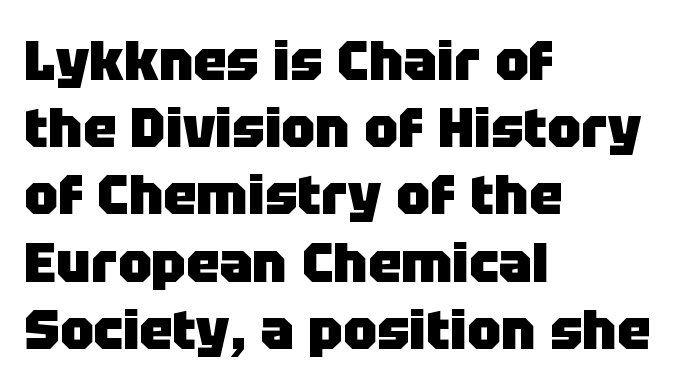
{"serif": "no", "italic": "no", "bold": "yes", "weight": "heavy", "width": "normal", "stroke_contrast": "low", "x_height": "large", "monospaced": "no", "underline": "no", "align": "left", "line_spacing_ratio": 1.2, "letter_spacing": "normal", "letter_spacing_em": 0.0, "glyph_px": 56}
